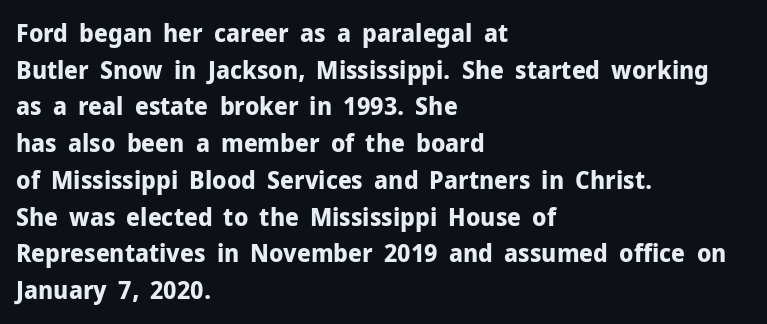
Compared with an ordinary text face, these strokes are far heavier — a full bold. Tall strokes in this sample are plumb rather than angled. Reading down the block, your eye returns to a fixed left position each line. The space directly below the letters is spotless. Leading matches the norm, producing a regular column. The type is set solid horizontally, with unmodified tracking.
